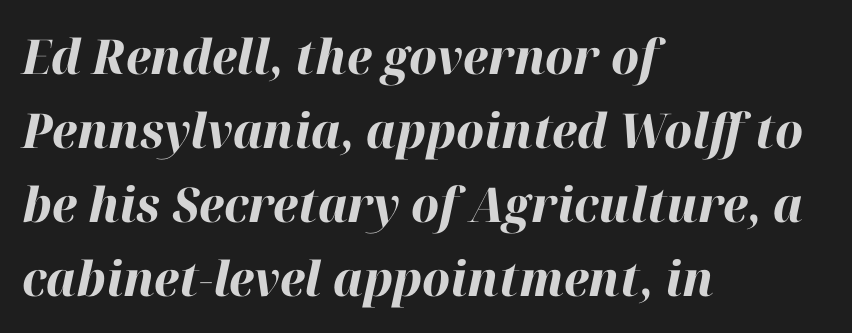
Q: Is the text bold? A: Yes.
Q: Is the text italic (slanted)? A: Yes, it leans right by about 12 degrees.
Q: Is the text underlined? A: No.
Q: How is the paragraph aligned? A: Left-aligned.
Q: Is the spacing between letters normal or unusually wide? A: Normal.
Q: Is the spacing between lines tight, normal or loose? A: Normal.
Q: Width (condensed, normal, or wide)? A: Normal.
Q: Stroke contrast? A: High.
Q: x-height? A: Medium.
Q: Monospaced? A: No.
